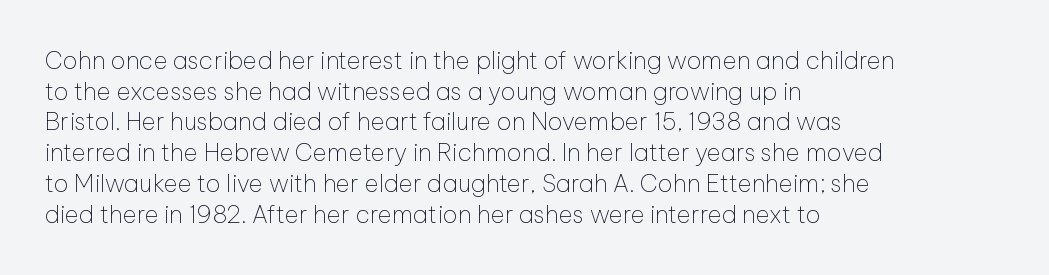
The image shows 24 px text type, upright; set left-aligned, normal line spacing (1.28x), normal letter spacing, not underlined.
